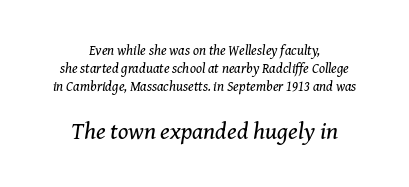
{"italic": "yes", "lean": "right", "slant_degrees": 8, "bold": "no", "underline": "no", "align": "center", "line_spacing": "normal", "line_spacing_ratio": 1.27, "letter_spacing": "normal", "letter_spacing_em": 0.0, "larger_block": "second", "size_ratio": 1.71, "glyph_px": 24}
